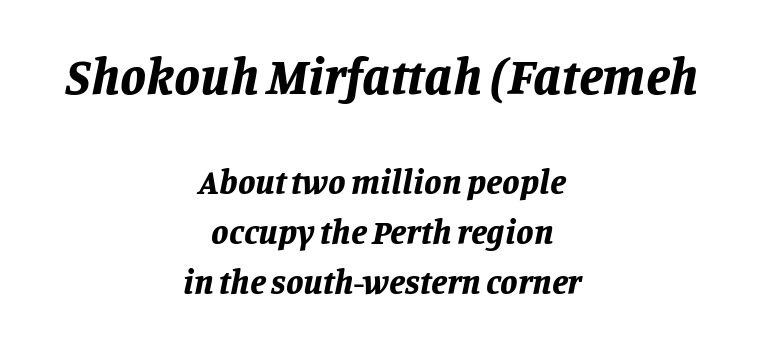
The image shows 52 px bold type, italic (leaning right); set centered, normal line spacing (1.43x), normal letter spacing, not underlined; the first (top) block is 1.49x larger; low stroke contrast and a large x-height.
